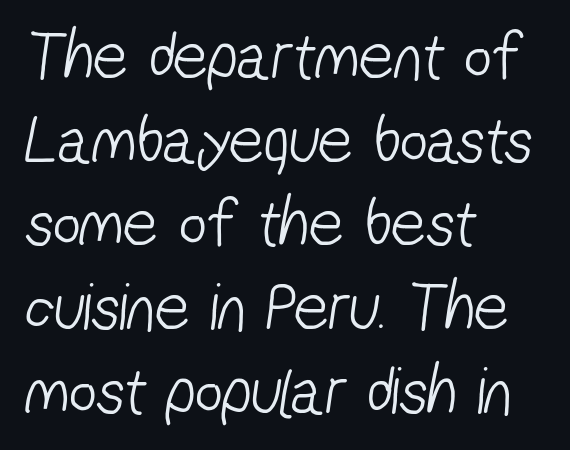
The image shows 68 px light, condensed sans-serif type; set left-aligned, line spacing 1.23x, normal letter spacing, not underlined; low stroke contrast and a medium x-height.
